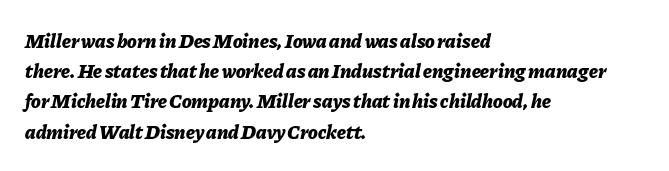
Q: Is the text bold? A: Yes.
Q: Is the text italic (slanted)? A: Yes, it leans right by about 11 degrees.
Q: Is the text underlined? A: No.
Q: How is the paragraph aligned? A: Left-aligned.
Q: Is the spacing between letters normal or unusually wide? A: Normal.
Q: Is the spacing between lines tight, normal or loose? A: Normal.
